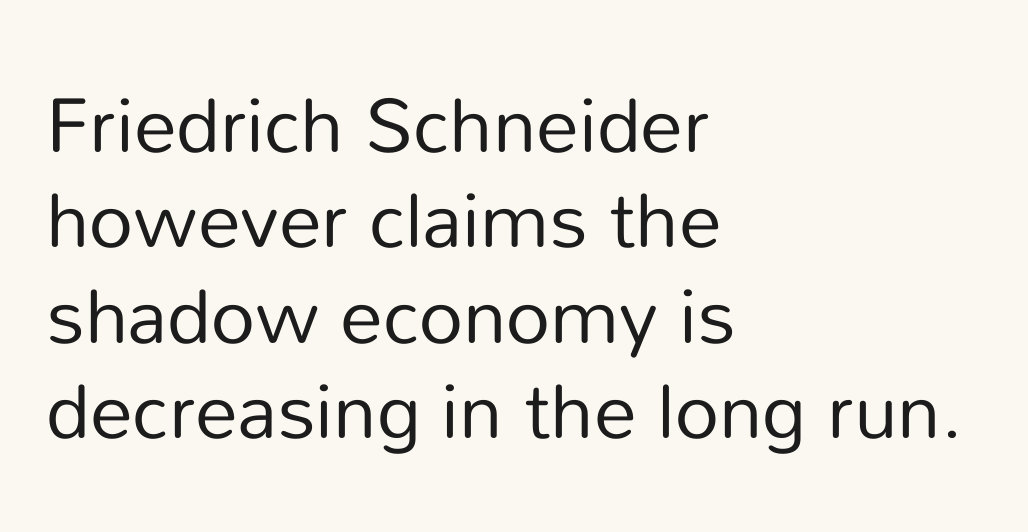
Each line starts at the same left margin while the right side varies. Nothing sits at the stroke ends, so this counts as sans-serif. Spacing between characters is what you'd get straight out of the box. The weight tops out at a normal text grade.
